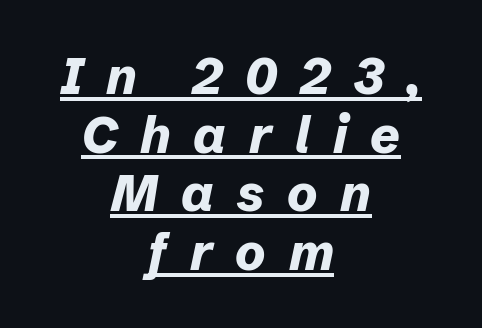
Compared with typical body copy, the letter spacing here is much looser. Looks like regular typesetting: each glyph gets only the width it needs. The rendering positions every line midway between the sides. Characters are canted at an angle relative to the baseline's perpendicular. You'd pick this weight for a headline — it's a proper bold.
